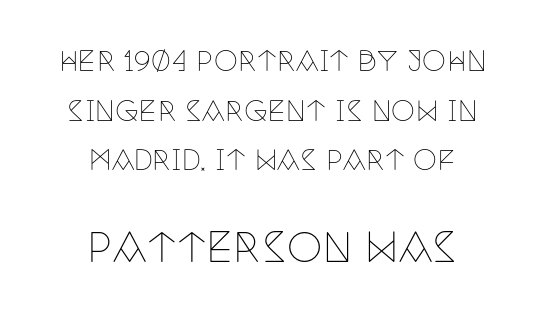
Weight: regular or lighter. The font's upright variant was chosen for this text. The face used here appears at its bigger size in the lower chunk. Unlike a clean sans, this face finishes its strokes with serifs.
